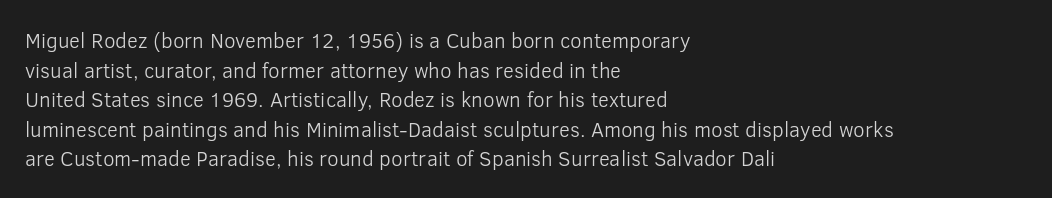
Quick note: underline off. Do the letters lean? They stand straight. The text block is weighted toward the left margin, trailing off unevenly rightward. This rendering leaves character spacing at its baseline value. Vertical spacing — default.
